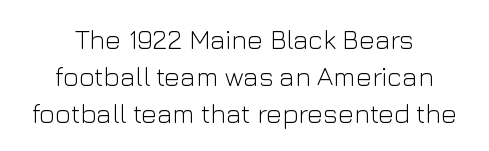
{"italic": "no", "bold": "no", "underline": "no", "line_spacing": "normal", "line_spacing_ratio": 1.37, "letter_spacing": "normal", "letter_spacing_em": 0.0, "glyph_px": 27}
